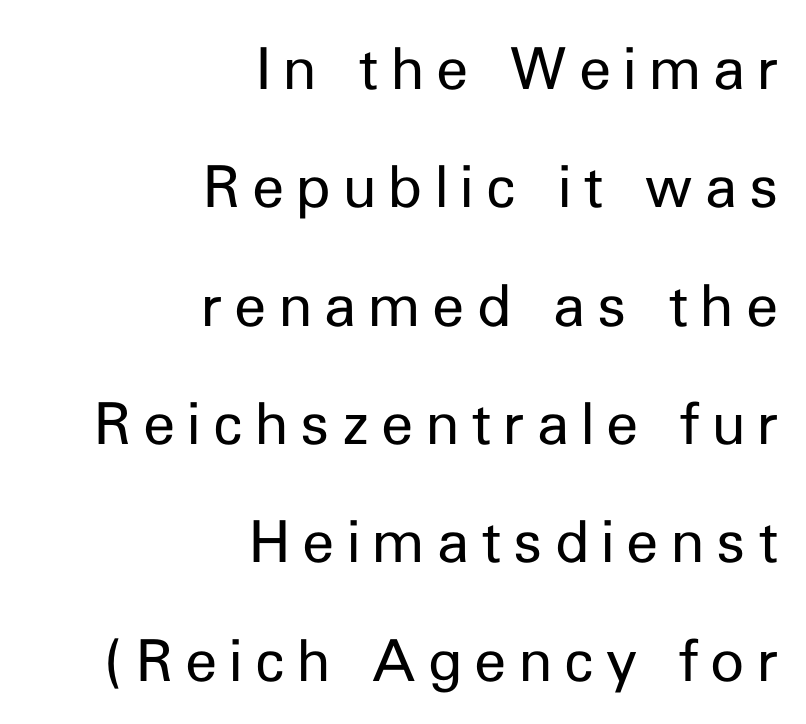
Q: Is the text bold? A: No.
Q: Is the text italic (slanted)? A: No, it is upright.
Q: Is the typeface a serif or a sans-serif typeface? A: Sans-serif.
Q: Is the text underlined? A: No.
Q: How is the paragraph aligned? A: Right-aligned.
Q: Is the spacing between letters normal or unusually wide? A: Unusually wide.
Q: Is the spacing between lines tight, normal or loose? A: Loose.
Q: Width (condensed, normal, or wide)? A: Normal.
Q: Stroke contrast? A: Low.
Q: x-height? A: Medium.
Q: Monospaced? A: No.
